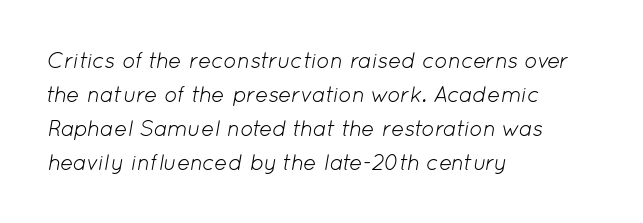
{"italic": "yes", "lean": "right", "slant_degrees": 12, "bold": "no", "underline": "no", "align": "left", "line_spacing": "normal", "line_spacing_ratio": 1.55, "letter_spacing": "normal", "letter_spacing_em": 0.0, "glyph_px": 22}
